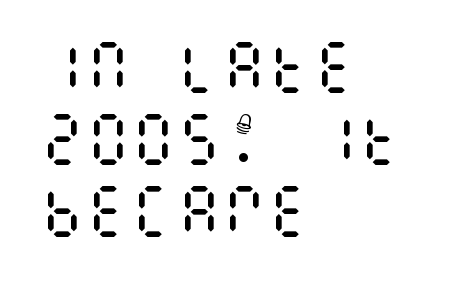
{"italic": "no", "bold": "no", "weight": "regular", "width": "condensed", "stroke_contrast": "medium", "x_height": "large", "underline": "no", "align": "left", "line_spacing": "normal", "line_spacing_ratio": 1.26, "letter_spacing": "normal", "letter_spacing_em": 0.0, "glyph_px": 57}
